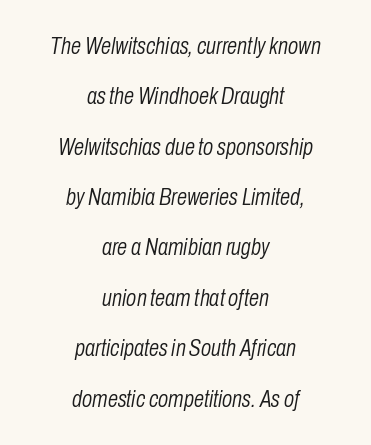
The image shows 23 px text type, italic (leaning right); set centered, loose line spacing (2.19x), normal letter spacing, not underlined.
